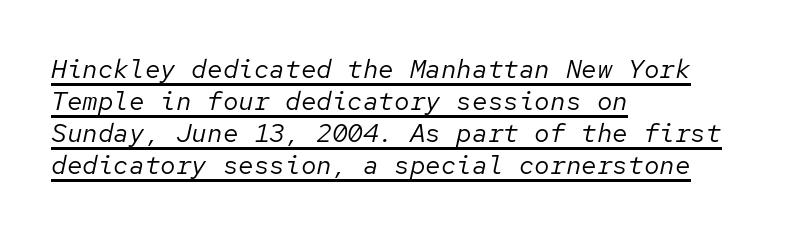
Q: Is the text bold? A: No.
Q: Is the text italic (slanted)? A: Yes, it leans right by about 12 degrees.
Q: Is the text underlined? A: Yes.
Q: How is the paragraph aligned? A: Left-aligned.
Q: Is the spacing between letters normal or unusually wide? A: Normal.
